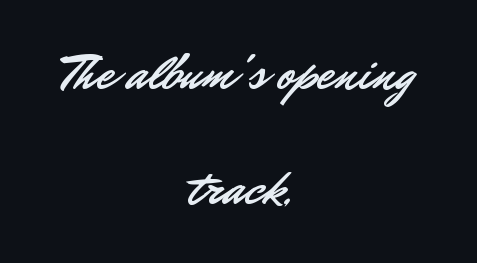
The image shows 51 px sans-serif type; set centered, loose line spacing (2.26x), normal letter spacing, not underlined; low stroke contrast and a small x-height.
